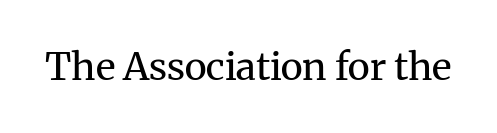
Decoration check: the copy has no underline. Note: serifs present on the glyphs. The passage shown is typed in a proportional face where columns would drift. How are the letters spaced? Ordinarily, with no added tracking. Weight: regular or lighter. Posture: vertical.
